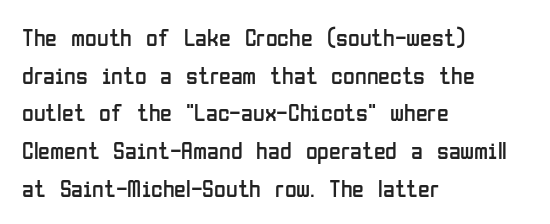
{"italic": "no", "bold": "no", "underline": "no", "align": "left", "line_spacing": "normal", "line_spacing_ratio": 1.57, "letter_spacing": "normal", "letter_spacing_em": 0.0, "glyph_px": 24}
